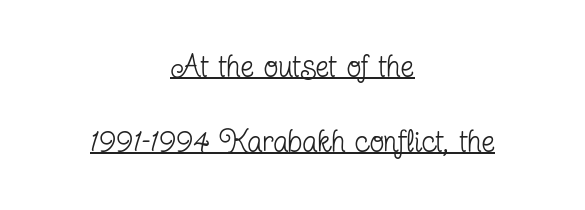
Do the letters lean? They stand straight. Standard letterfit; no display-style spreading of the glyphs. Widely set lines give the paragraph a tall, airy silhouette. A typesetter would call this proportional, since set widths differ per character.
